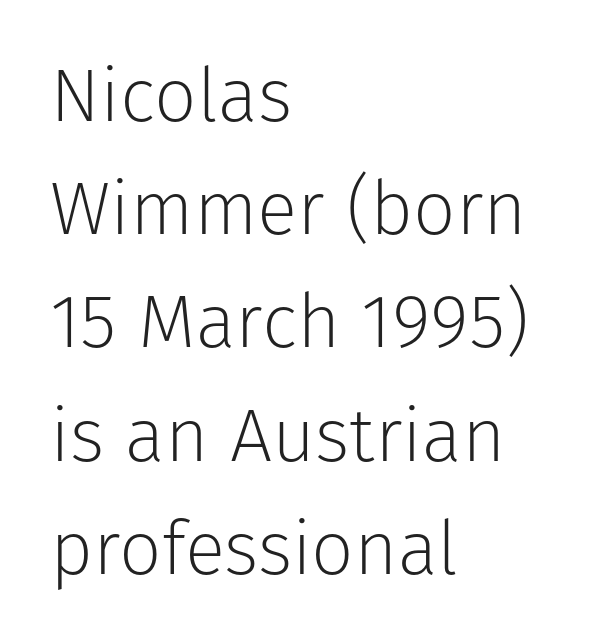
The image shows 75 px light sans-serif type, upright; set left-aligned, normal line spacing (1.51x), normal letter spacing, not underlined; low stroke contrast and a medium x-height.
